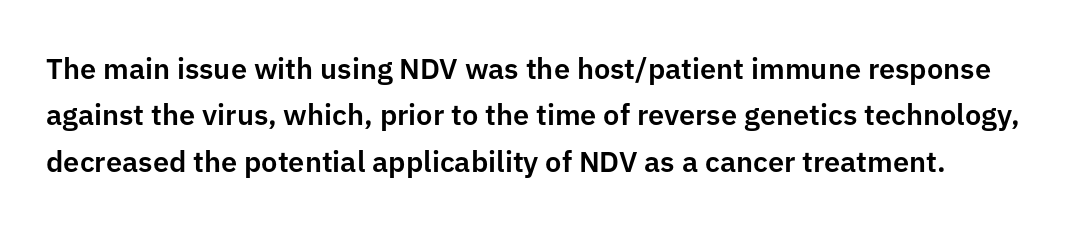
Q: Is the text italic (slanted)? A: No, it is upright.
Q: Is the typeface a serif or a sans-serif typeface? A: Sans-serif.
Q: Is the text underlined? A: No.
Q: How is the paragraph aligned? A: Left-aligned.
Q: Is the spacing between letters normal or unusually wide? A: Normal.
Q: Is the spacing between lines tight, normal or loose? A: Normal.
Q: Width (condensed, normal, or wide)? A: Normal.
Q: Stroke contrast? A: Low.
Q: x-height? A: Medium.
Q: Monospaced? A: No.
